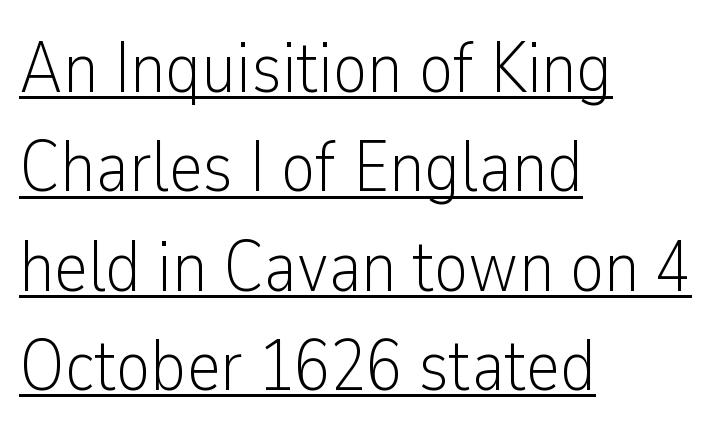
The lines are quadded left. You can tell it's not italic because the verticals are truly vertical. The weight tops out at a normal text grade. The letters carry no serifs — their stems end cleanly without finishing strokes. How are the letters spaced? Ordinarily, with no added tracking.
